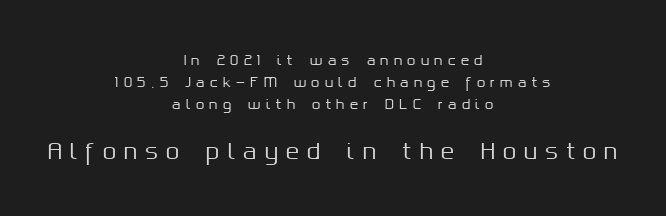
{"italic": "no", "underline": "no", "align": "center", "line_spacing": "normal", "line_spacing_ratio": 1.57, "letter_spacing": "wide", "letter_spacing_em": 0.36, "larger_block": "second", "size_ratio": 1.57, "glyph_px": 22}
